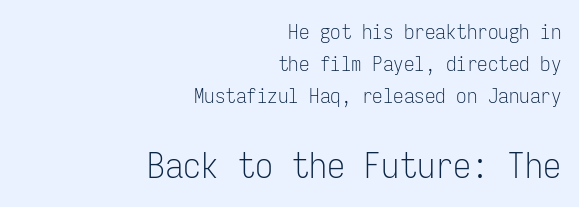
{"serif": "no", "italic": "no", "bold": "no", "weight": "light", "width": "condensed", "stroke_contrast": "low", "x_height": "medium", "monospaced": "yes", "underline": "no", "align": "right", "line_spacing": "normal", "line_spacing_ratio": 1.52, "letter_spacing": "normal", "letter_spacing_em": 0.0, "larger_block": "second", "size_ratio": 1.71, "glyph_px": 36}
